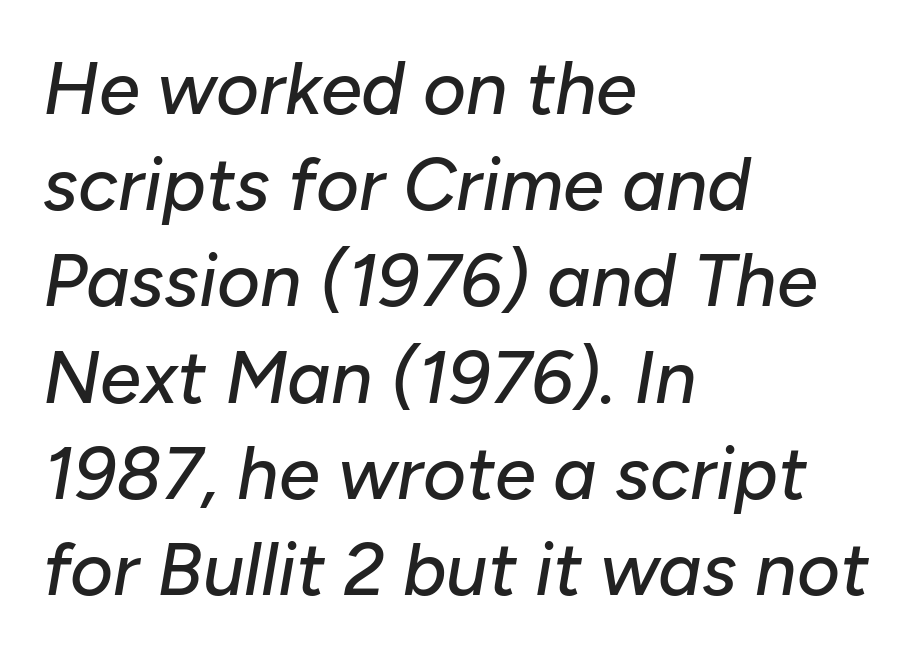
The image shows 74 px text type, italic (leaning right); set left-aligned, normal line spacing (1.3x), normal letter spacing, not underlined; low stroke contrast and a medium x-height.
